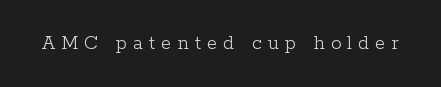
Q: Is the text bold? A: No.
Q: Is the text italic (slanted)? A: No, it is upright.
Q: Is the text underlined? A: No.
Q: Is the spacing between letters normal or unusually wide? A: Unusually wide.
